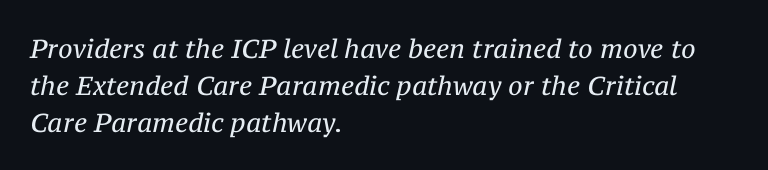
The image shows 26 px text type, italic (leaning right); set left-aligned, normal line spacing (1.42x), normal letter spacing, not underlined.
